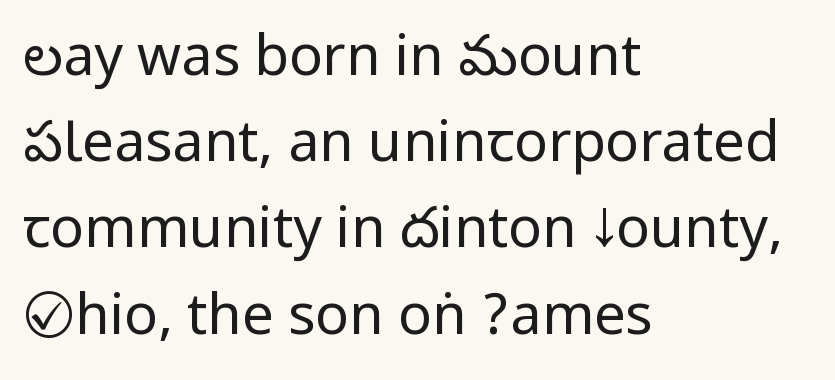
Q: Is the text bold? A: No.
Q: Is the text italic (slanted)? A: No, it is upright.
Q: Is the typeface a serif or a sans-serif typeface? A: Sans-serif.
Q: Is the text underlined? A: No.
Q: How is the paragraph aligned? A: Left-aligned.
Q: Is the spacing between letters normal or unusually wide? A: Normal.
Q: Is the spacing between lines tight, normal or loose? A: Normal.
Q: Width (condensed, normal, or wide)? A: Condensed.
Q: Stroke contrast? A: Low.
